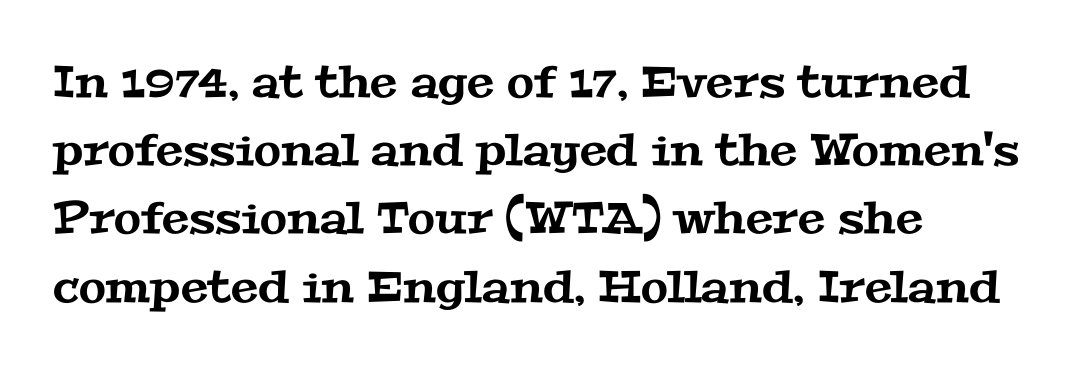
The image shows 44 px wide serif type; set left-aligned, normal line spacing (1.55x), normal letter spacing, not underlined; medium stroke contrast and a medium x-height.
